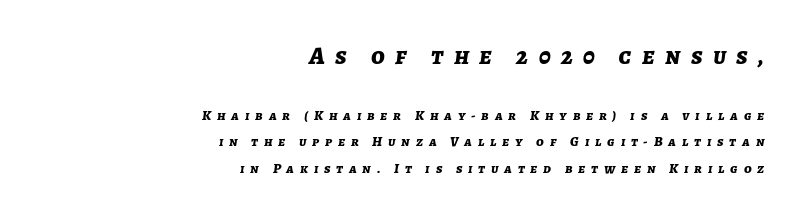
{"italic": "yes", "lean": "right", "slant_degrees": 7, "bold": "yes", "underline": "no", "align": "right", "line_spacing_ratio": 1.88, "letter_spacing": "wide", "letter_spacing_em": 0.42, "larger_block": "first", "size_ratio": 1.79, "glyph_px": 25}
